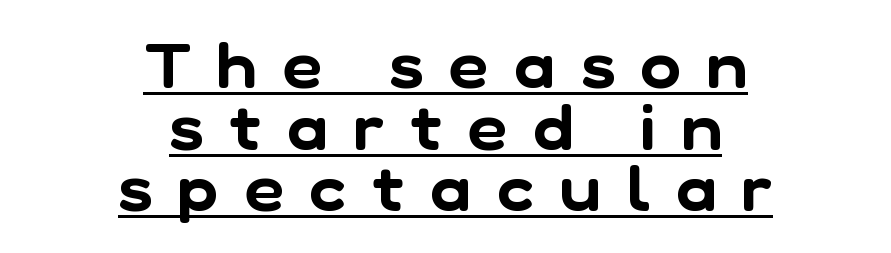
Q: Is the typeface a serif or a sans-serif typeface? A: Sans-serif.
Q: Is the text underlined? A: Yes.
Q: How is the paragraph aligned? A: Centered.
Q: Is the spacing between letters normal or unusually wide? A: Unusually wide.
Q: Is the spacing between lines tight, normal or loose? A: Tight.
Q: Width (condensed, normal, or wide)? A: Normal.
Q: Stroke contrast? A: Low.
Q: x-height? A: Medium.
Q: Monospaced? A: No.
